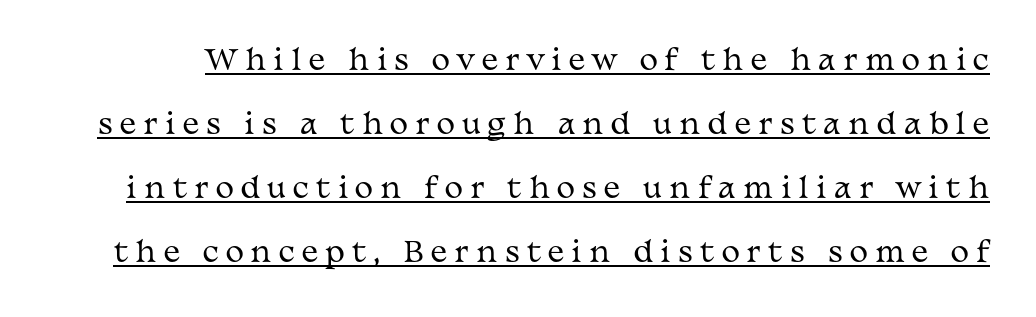
Q: Is the text bold? A: No.
Q: Is the text italic (slanted)? A: No, it is upright.
Q: Is the typeface a serif or a sans-serif typeface? A: Serif.
Q: Is the text underlined? A: Yes.
Q: Is the spacing between letters normal or unusually wide? A: Unusually wide.
Q: Is the spacing between lines tight, normal or loose? A: Loose.
Q: Width (condensed, normal, or wide)? A: Wide.
Q: Stroke contrast? A: Medium.
Q: x-height? A: Medium.
Q: Monospaced? A: No.
